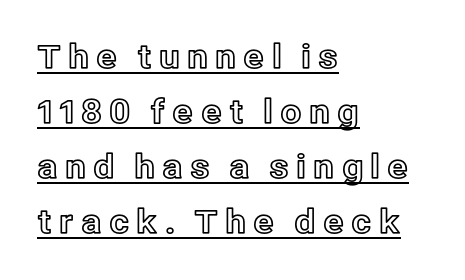
Q: Is the text italic (slanted)? A: No, it is upright.
Q: Is the text underlined? A: Yes.
Q: How is the paragraph aligned? A: Left-aligned.
Q: Is the spacing between letters normal or unusually wide? A: Unusually wide.
Q: Is the spacing between lines tight, normal or loose? A: Normal.
Q: Width (condensed, normal, or wide)? A: Normal.
Q: x-height? A: Medium.
Q: Monospaced? A: No.
